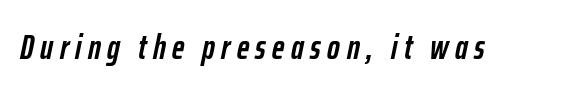
The image shows 34 px semibold, condensed type, italic (leaning right); set not underlined; low stroke contrast and a medium x-height.
